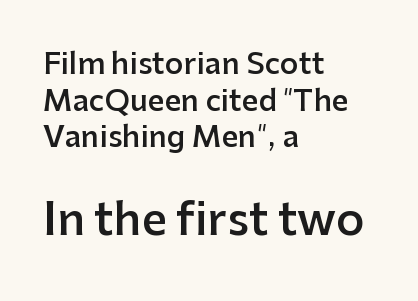
The image shows 44 px semibold sans-serif type, upright; set left-aligned, normal line spacing (1.26x), normal letter spacing, not underlined; the second (bottom) block is 1.52x larger; low stroke contrast and a medium x-height.
